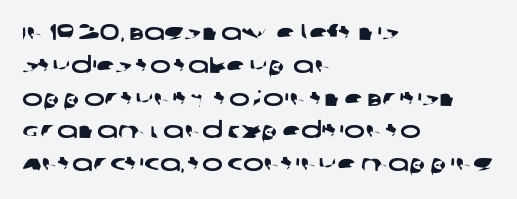
No word sits above an underline. The lines sit at an ordinary, default distance from one another. Is the letter spacing exaggerated? No — it looks like the ordinary default. Caption: multi-line text, flush left, ragged right.
